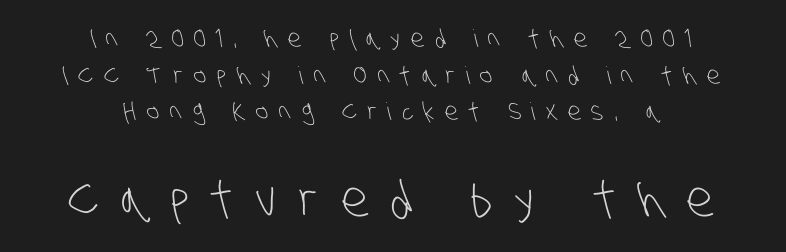
{"serif": "no", "bold": "no", "weight": "light", "width": "condensed", "stroke_contrast": "low", "x_height": "large", "monospaced": "no", "underline": "no", "align": "center", "line_spacing": "normal", "line_spacing_ratio": 1.53, "letter_spacing": "wide", "letter_spacing_em": 0.44, "larger_block": "second", "size_ratio": 2.04, "glyph_px": 49}
